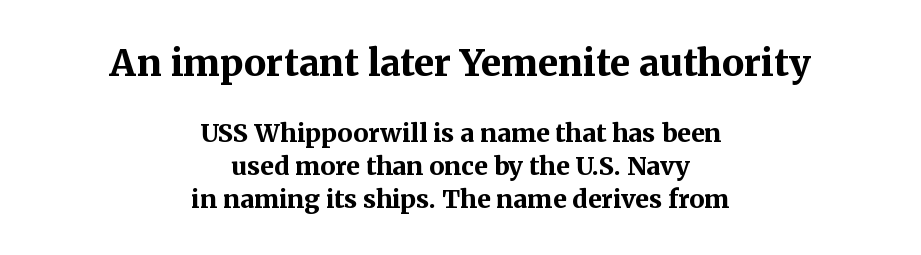
{"serif": "yes", "italic": "no", "bold": "yes", "weight": "bold", "width": "normal", "stroke_contrast": "medium", "x_height": "medium", "monospaced": "no", "underline": "no", "align": "center", "line_spacing": "normal", "line_spacing_ratio": 1.32, "letter_spacing": "normal", "letter_spacing_em": 0.0, "larger_block": "first", "size_ratio": 1.48, "glyph_px": 37}
